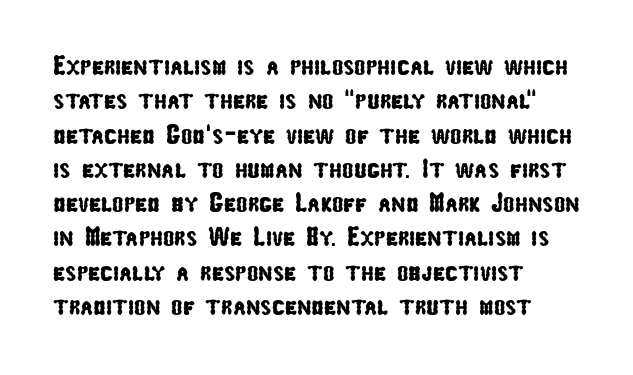
Any mark beneath the type? The region is blank. Horizontal bands of white between lines are of average thickness. The line texture is even and compact thanks to regular tracking. Every row of glyphs begins at an identical x-position on the left.
